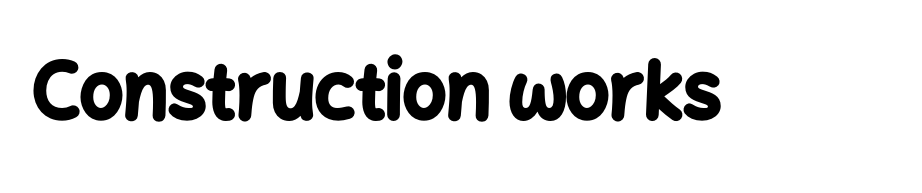
Q: Is the text bold? A: Yes.
Q: Is the text italic (slanted)? A: No, it is upright.
Q: Is the typeface a serif or a sans-serif typeface? A: Sans-serif.
Q: Is the text underlined? A: No.
Q: Is the spacing between letters normal or unusually wide? A: Normal.
Q: Width (condensed, normal, or wide)? A: Normal.
Q: Stroke contrast? A: Low.
Q: x-height? A: Medium.
Q: Monospaced? A: No.
